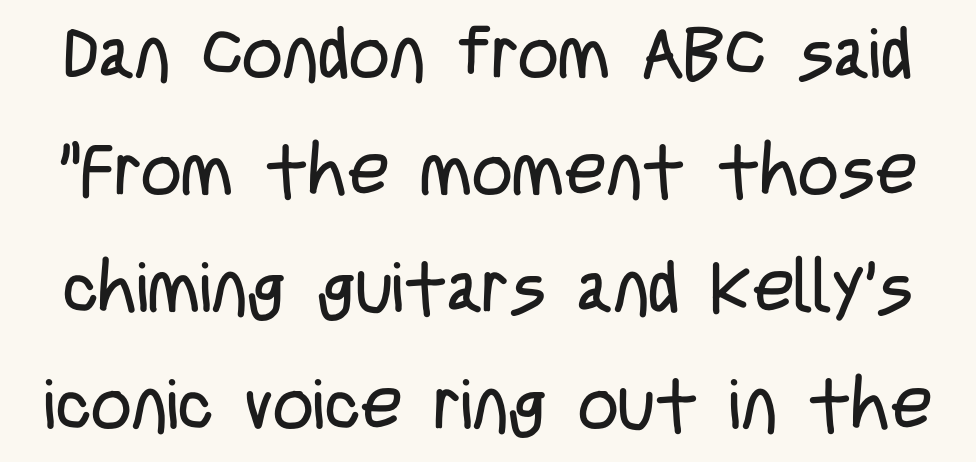
Q: Is the text bold? A: No.
Q: Is the text italic (slanted)? A: No, it is upright.
Q: Is the typeface a serif or a sans-serif typeface? A: Sans-serif.
Q: Is the text underlined? A: No.
Q: Is the spacing between letters normal or unusually wide? A: Normal.
Q: Is the spacing between lines tight, normal or loose? A: Normal.
Q: Width (condensed, normal, or wide)? A: Condensed.
Q: Stroke contrast? A: Low.
Q: x-height? A: Large.
Q: Monospaced? A: No.
